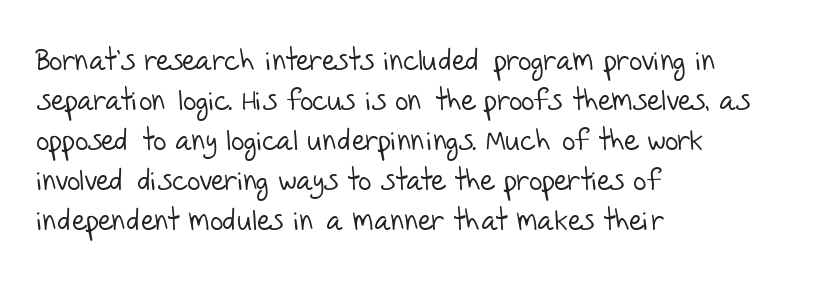
Q: Is the text bold? A: No.
Q: Is the typeface a serif or a sans-serif typeface? A: Sans-serif.
Q: Is the text underlined? A: No.
Q: How is the paragraph aligned? A: Left-aligned.
Q: Is the spacing between letters normal or unusually wide? A: Normal.
Q: Is the spacing between lines tight, normal or loose? A: Normal.
Q: Width (condensed, normal, or wide)? A: Normal.
Q: Stroke contrast? A: Low.
Q: x-height? A: Large.
Q: Monospaced? A: No.
